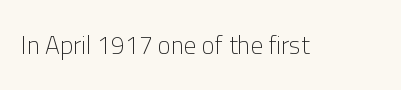
The image shows 25 px text type, upright; set normal letter spacing, not underlined.
